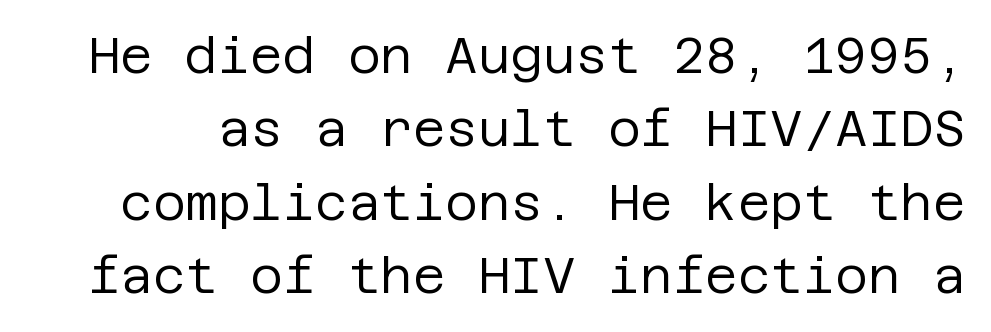
{"serif": "no", "italic": "no", "bold": "no", "weight": "regular", "width": "normal", "stroke_contrast": "low", "x_height": "large", "underline": "no", "line_spacing": "normal", "line_spacing_ratio": 1.47, "letter_spacing": "normal", "letter_spacing_em": 0.0, "glyph_px": 50}
